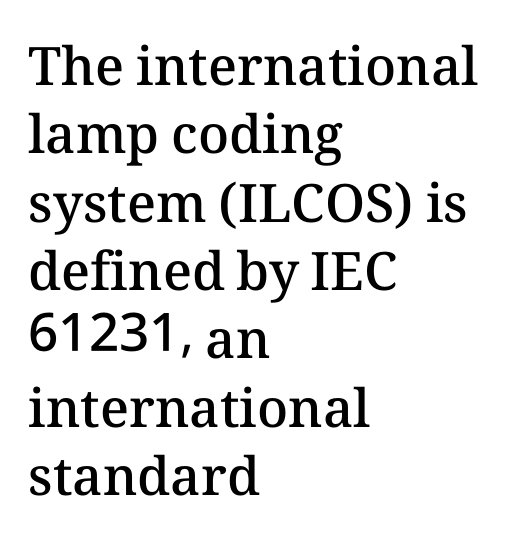
The image shows 53 px semibold type, upright; set left-aligned, normal line spacing (1.29x), normal letter spacing, not underlined; medium stroke contrast and a medium x-height.
